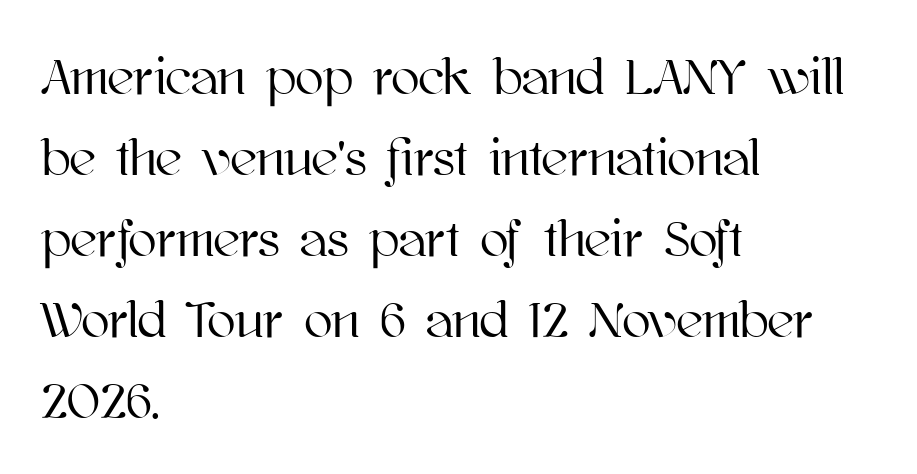
The image shows 52 px text type, upright; set left-aligned, normal line spacing (1.56x), normal letter spacing, not underlined; high stroke contrast and a medium x-height.
